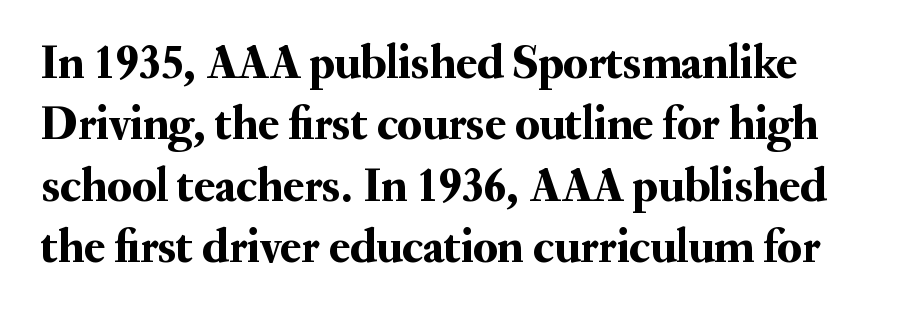
{"serif": "yes", "italic": "no", "width": "normal", "stroke_contrast": "medium", "x_height": "small", "monospaced": "no", "underline": "no", "line_spacing": "normal", "line_spacing_ratio": 1.28, "letter_spacing": "normal", "letter_spacing_em": 0.0, "glyph_px": 48}
